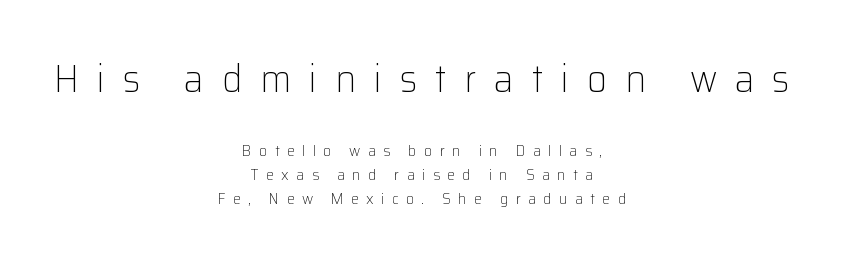
The image shows 39 px light sans-serif type, upright; set centered, normal line spacing (1.51x), unusually wide letter spacing (+0.46 em), not underlined; the first (top) block is 2.44x larger; low stroke contrast and a medium x-height.
